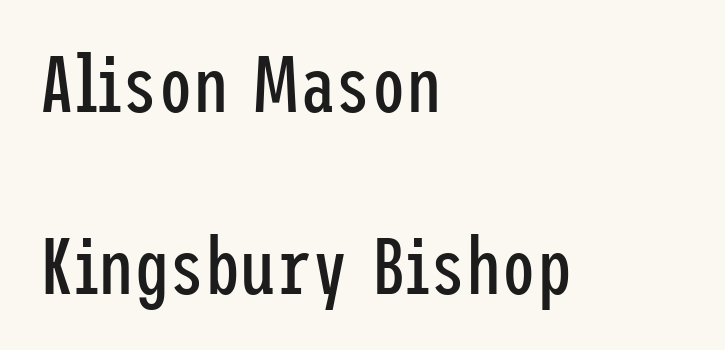
The image shows 79 px regular-weight, condensed sans-serif type, upright; set left-aligned, loose line spacing (2.3x), normal letter spacing, not underlined; low stroke contrast and a medium x-height.
